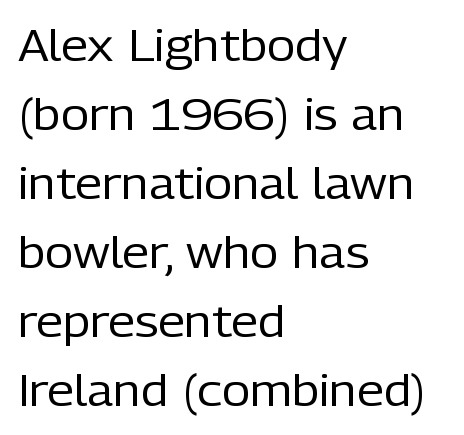
Q: Is the text bold? A: No.
Q: Is the text italic (slanted)? A: No, it is upright.
Q: Is the typeface a serif or a sans-serif typeface? A: Sans-serif.
Q: Is the text underlined? A: No.
Q: How is the paragraph aligned? A: Left-aligned.
Q: Is the spacing between letters normal or unusually wide? A: Normal.
Q: Is the spacing between lines tight, normal or loose? A: Normal.
Q: Width (condensed, normal, or wide)? A: Normal.
Q: Stroke contrast? A: Low.
Q: x-height? A: Medium.
Q: Monospaced? A: No.
